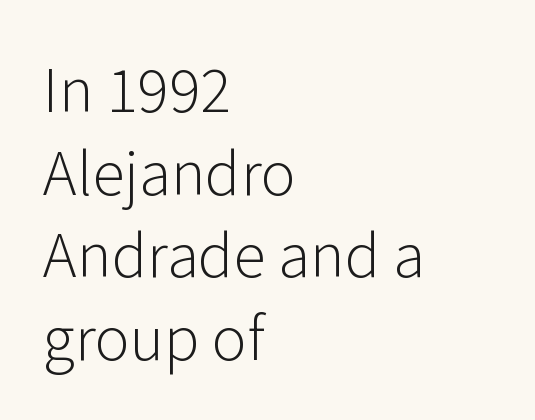
{"serif": "no", "italic": "no", "bold": "no", "weight": "light", "width": "normal", "stroke_contrast": "low", "x_height": "medium", "monospaced": "no", "underline": "no", "align": "left", "line_spacing": "normal", "line_spacing_ratio": 1.4, "letter_spacing": "normal", "letter_spacing_em": 0.0, "glyph_px": 59}
